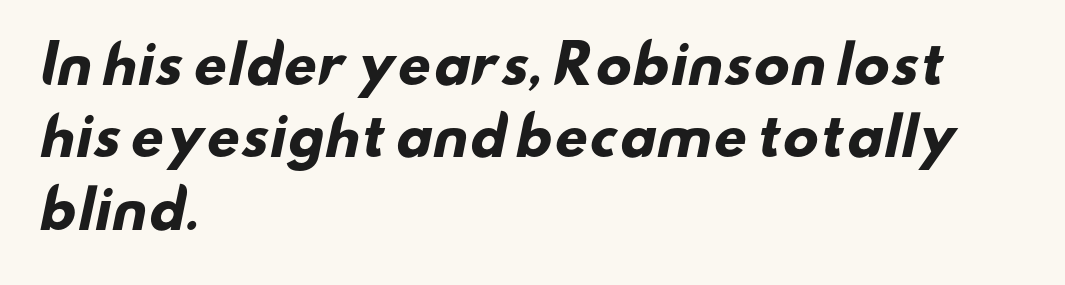
{"serif": "no", "bold": "yes", "weight": "heavy", "width": "wide", "stroke_contrast": "low", "x_height": "small", "monospaced": "no", "underline": "no", "align": "left", "line_spacing": "normal", "line_spacing_ratio": 1.39, "letter_spacing": "normal", "letter_spacing_em": 0.0, "glyph_px": 52}
